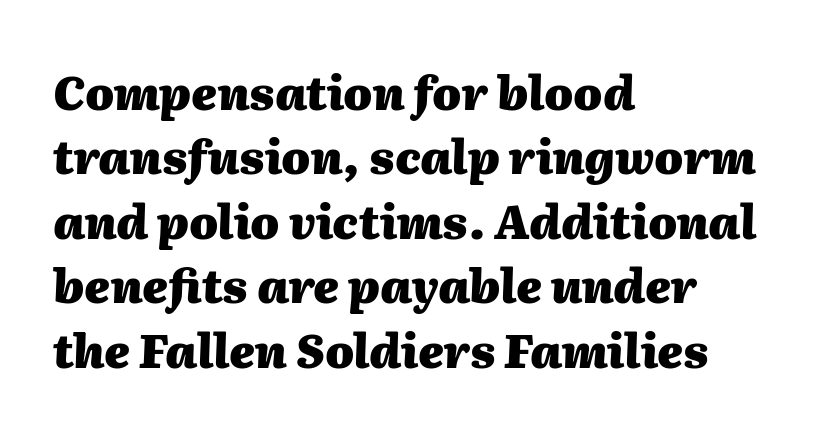
Q: Is the text bold? A: Yes.
Q: Is the text italic (slanted)? A: Yes, it leans right by about 2 degrees.
Q: Is the text underlined? A: No.
Q: How is the paragraph aligned? A: Left-aligned.
Q: Is the spacing between letters normal or unusually wide? A: Normal.
Q: Is the spacing between lines tight, normal or loose? A: Normal.
Q: Width (condensed, normal, or wide)? A: Normal.
Q: Stroke contrast? A: Medium.
Q: x-height? A: Medium.
Q: Monospaced? A: No.
